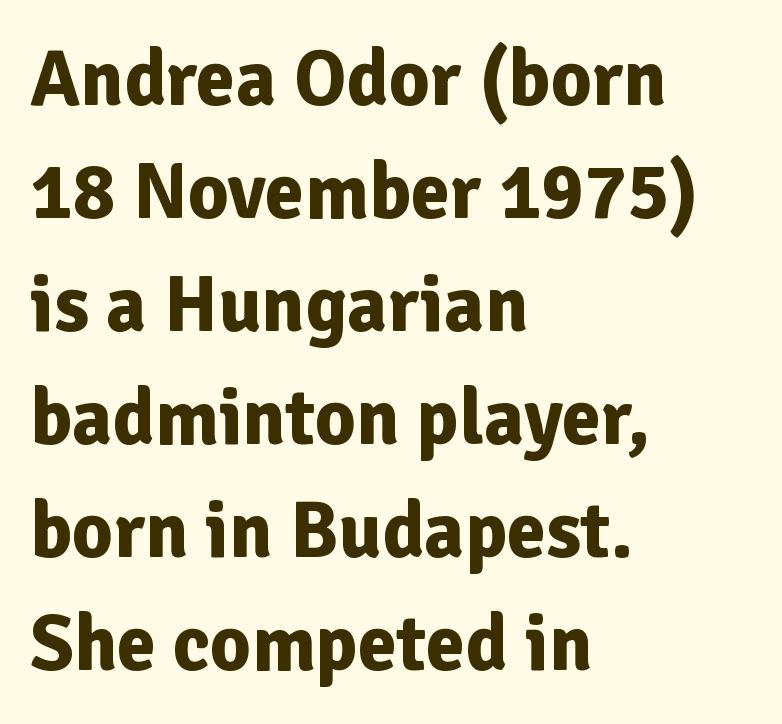
How heavy is the stroke? Heavy — this is a bold. The letters advance in unequal steps, a hallmark of proportional type. Check where the strokes stop: nothing finishes them off — pure sans. The lettering stays uniformly vertical, giving the passage a roman look. One glance says typical: line gaps are just what's usual.
